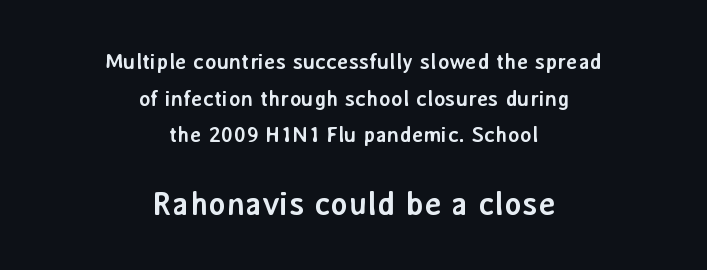
{"serif": "no", "italic": "no", "bold": "yes", "weight": "semibold", "width": "normal", "stroke_contrast": "low", "x_height": "medium", "monospaced": "no", "underline": "no", "align": "center", "line_spacing": "normal", "line_spacing_ratio": 1.66, "letter_spacing": "normal", "letter_spacing_em": 0.0, "larger_block": "second", "size_ratio": 1.5, "glyph_px": 33}
